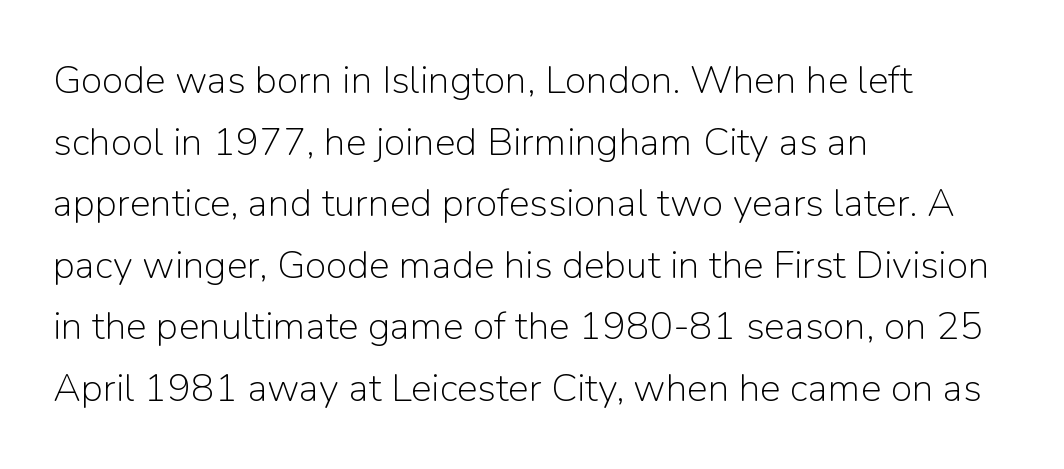
{"serif": "no", "italic": "no", "bold": "no", "weight": "light", "width": "normal", "stroke_contrast": "low", "x_height": "medium", "monospaced": "no", "underline": "no", "align": "left", "line_spacing": "normal", "line_spacing_ratio": 1.58, "letter_spacing": "normal", "letter_spacing_em": 0.0, "glyph_px": 39}
